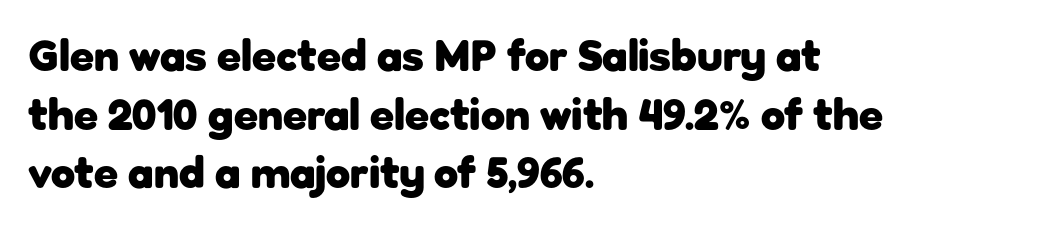
The image shows 44 px heavy sans-serif type, upright; set left-aligned, normal line spacing (1.33x), normal letter spacing, not underlined; low stroke contrast and a medium x-height.
